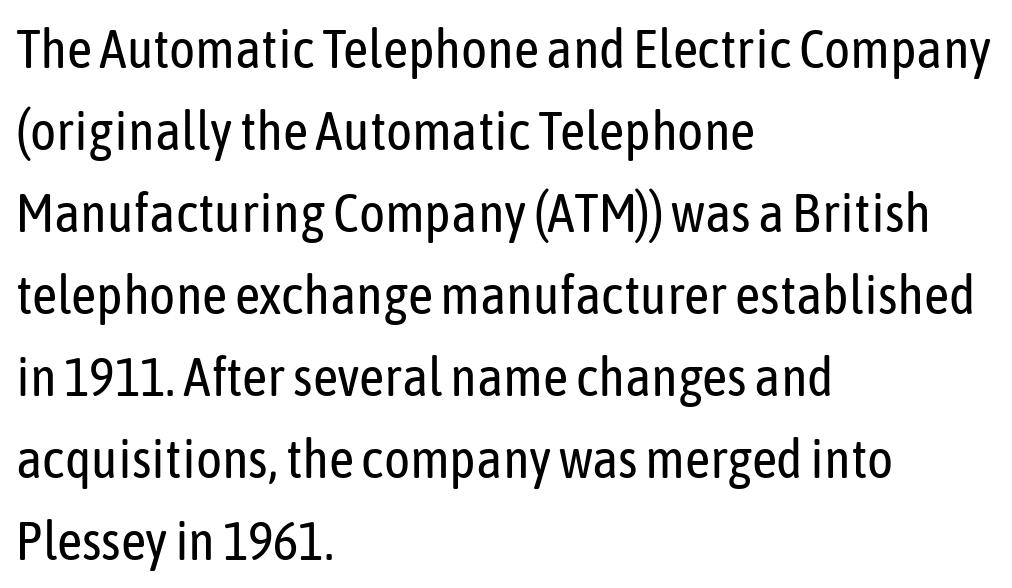
Quick note: underline off. A typesetter would call this proportional, since set widths differ per character. Each new line begins a customary step beneath the previous one. The typeface chosen for these lines omits serifs. Is this a heavy cut? Hardly; it is regular or lighter.
